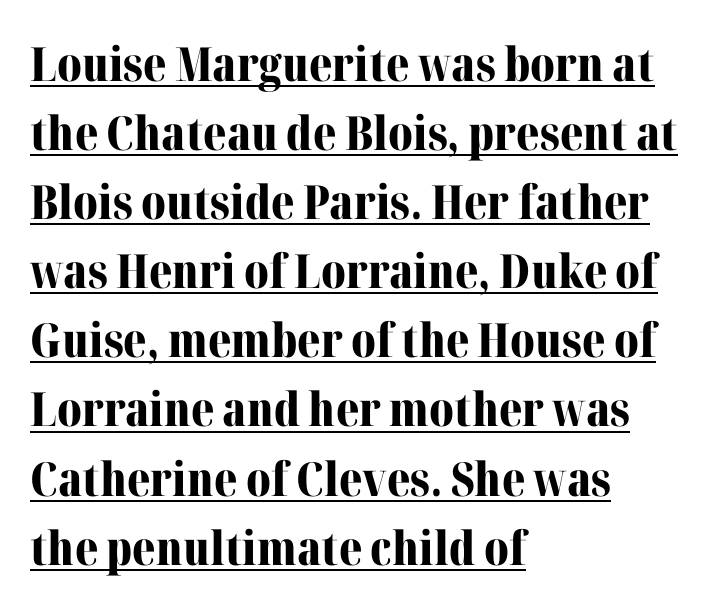
Q: Is the text bold? A: Yes.
Q: Is the text italic (slanted)? A: No, it is upright.
Q: Is the typeface a serif or a sans-serif typeface? A: Serif.
Q: Is the text underlined? A: Yes.
Q: How is the paragraph aligned? A: Left-aligned.
Q: Is the spacing between letters normal or unusually wide? A: Normal.
Q: Is the spacing between lines tight, normal or loose? A: Normal.
Q: Width (condensed, normal, or wide)? A: Normal.
Q: Stroke contrast? A: Medium.
Q: x-height? A: Medium.
Q: Monospaced? A: No.
